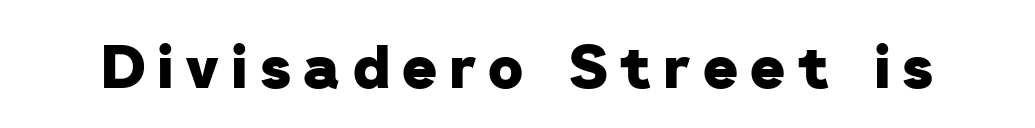
Q: Is the text bold? A: Yes.
Q: Is the typeface a serif or a sans-serif typeface? A: Sans-serif.
Q: Is the text underlined? A: No.
Q: Is the spacing between letters normal or unusually wide? A: Unusually wide.
Q: Width (condensed, normal, or wide)? A: Normal.
Q: Stroke contrast? A: Low.
Q: x-height? A: Medium.
Q: Monospaced? A: No.
